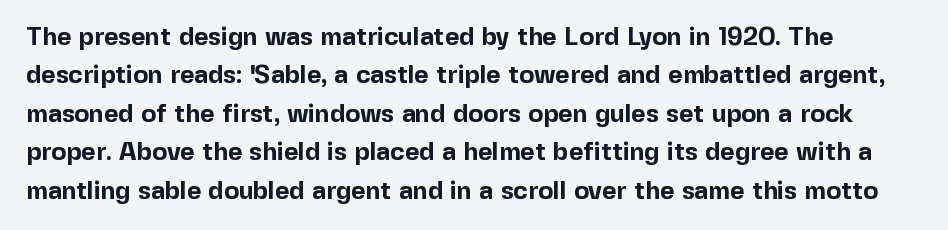
The image shows 25 px bold type, upright; set normal line spacing (1.54x), normal letter spacing, not underlined.
